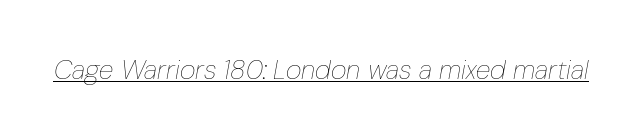
The image shows 27 px text type, italic (leaning right); set normal letter spacing, underlined.
